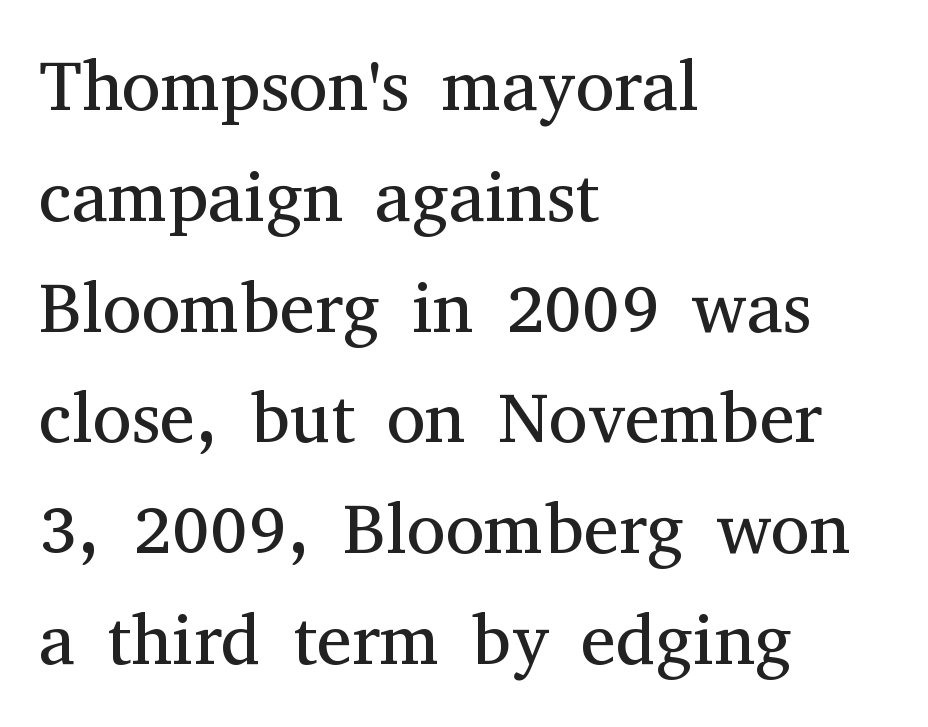
{"serif": "yes", "italic": "no", "bold": "no", "weight": "regular", "width": "normal", "stroke_contrast": "medium", "x_height": "medium", "monospaced": "no", "underline": "no", "align": "left", "line_spacing": "normal", "line_spacing_ratio": 1.56, "letter_spacing": "normal", "letter_spacing_em": 0.0, "glyph_px": 71}
